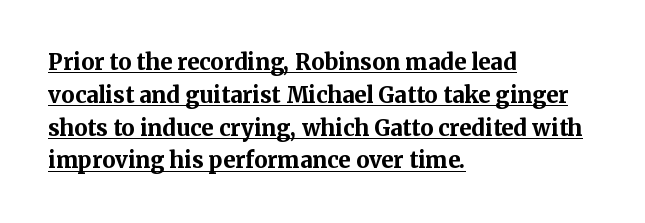
{"italic": "no", "bold": "yes", "underline": "yes", "align": "left", "line_spacing": "normal", "line_spacing_ratio": 1.49, "letter_spacing": "normal", "letter_spacing_em": 0.0, "glyph_px": 22}
